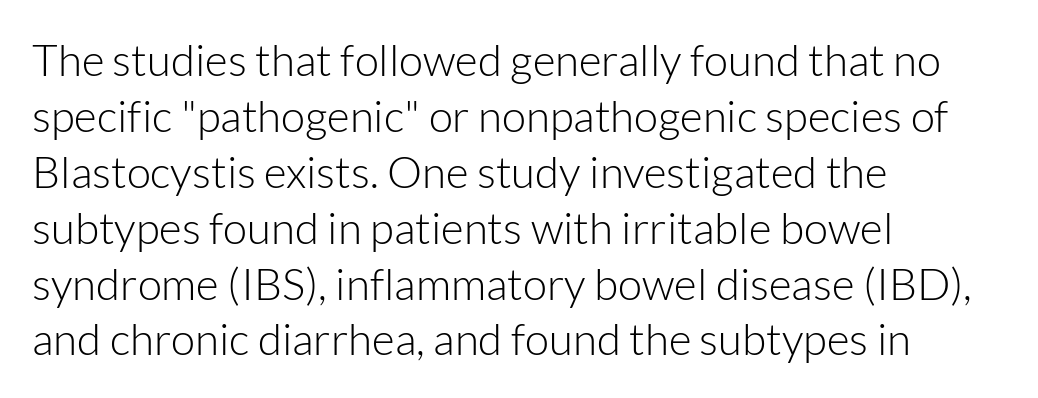
No italicization has been applied; the sample stays upright. Nobody drew a line under any word here. Check where the strokes stop: nothing finishes them off — pure sans. Weight: in the light-to-regular range. Vertical spacing — default.
